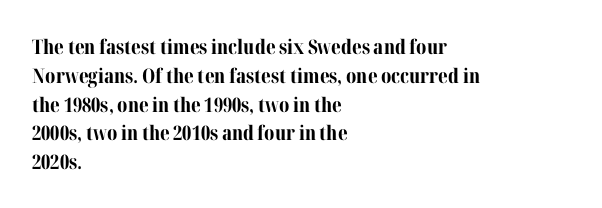
The image shows 20 px bold type, upright; set left-aligned, normal line spacing (1.44x), normal letter spacing, not underlined.
